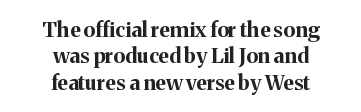
Nobody touched the tracking dial on this one. Beneath every word, the page is bare. If you measured baseline to baseline, you'd find a middling distance. This rendering uses center alignment, leaving both contours irregular but symmetric.
